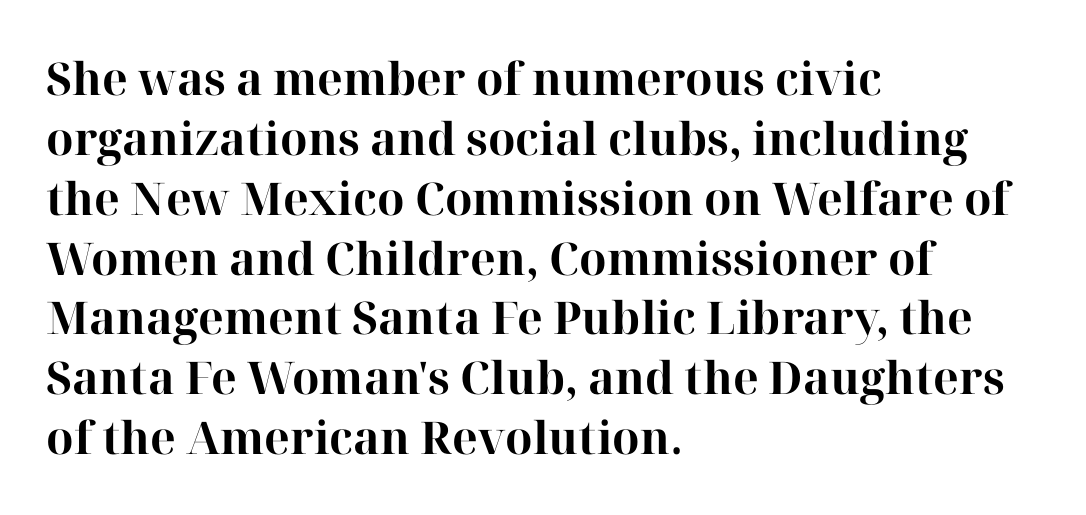
The image shows 45 px bold serif type, upright; set left-aligned, normal line spacing (1.33x), normal letter spacing, not underlined; high stroke contrast and a medium x-height.
